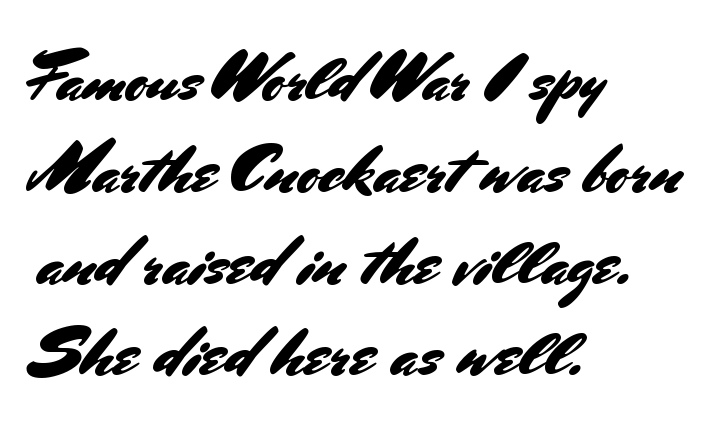
Q: Is the text italic (slanted)? A: Yes.
Q: Is the typeface a serif or a sans-serif typeface? A: Sans-serif.
Q: Is the text underlined? A: No.
Q: How is the paragraph aligned? A: Left-aligned.
Q: Is the spacing between letters normal or unusually wide? A: Normal.
Q: Is the spacing between lines tight, normal or loose? A: Normal.
Q: Width (condensed, normal, or wide)? A: Normal.
Q: Stroke contrast? A: Medium.
Q: x-height? A: Small.
Q: Monospaced? A: No.
